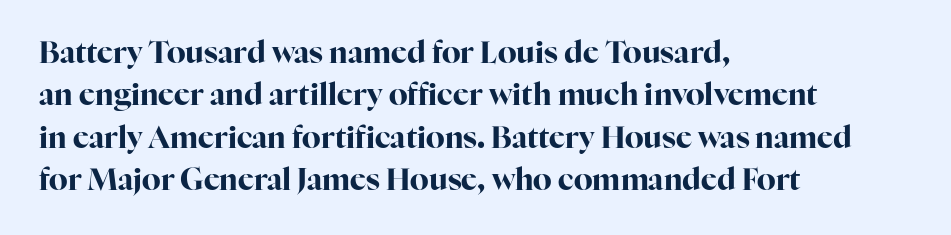
Posture: straight, roman, zero tilt. Think of a printed novel: that variable character pitch is what you see here. Visually the block forms a straight wall on the left and a jagged coastline on the right. The foot of each line stays bare and open.
